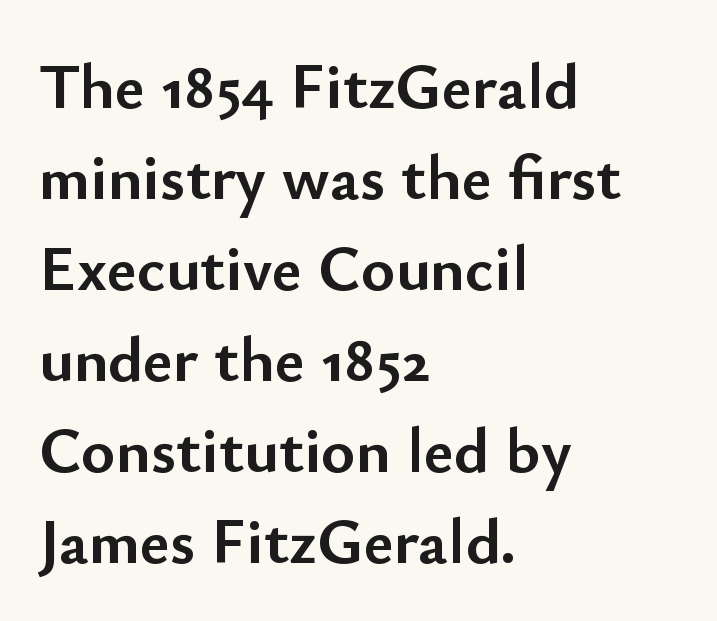
Typographically, this falls in the sans-serif category. Proportional: the letters do not fall into vertical columns. Bare-footed words on every line. This is roman type, the default non-slanted kind.
